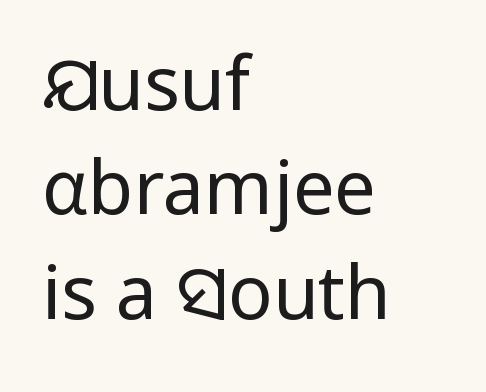
These lines are rendered in a variable-pitch font. The baseline area is clear. Stroke thickness stays within the range of a standard reading face or lighter. The rendering uses a moderate line-height, typical for paragraphs.
